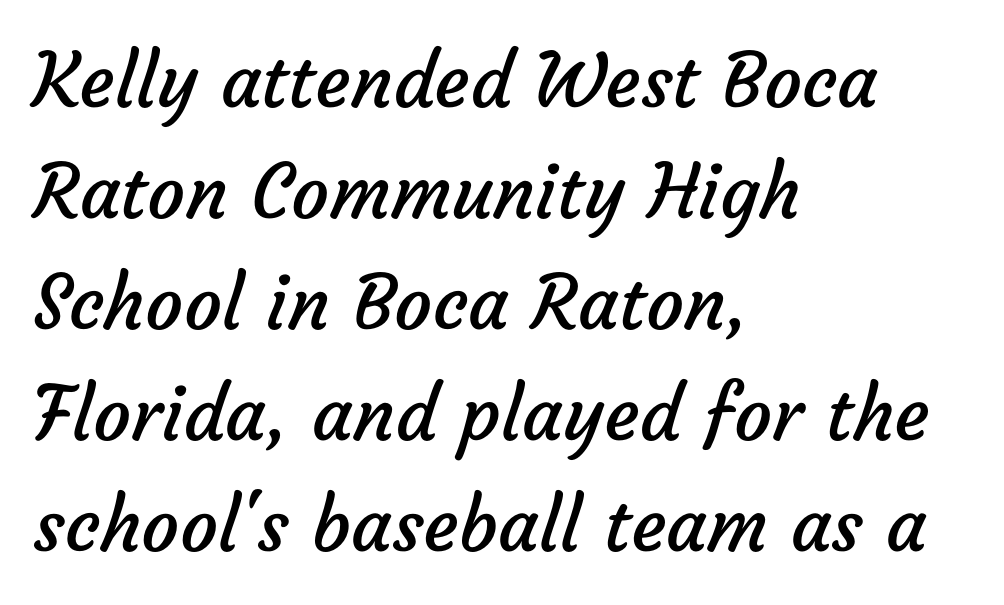
The image shows 75 px regular-weight sans-serif type; set left-aligned, normal line spacing (1.48x), normal letter spacing, not underlined; low stroke contrast and a medium x-height.
